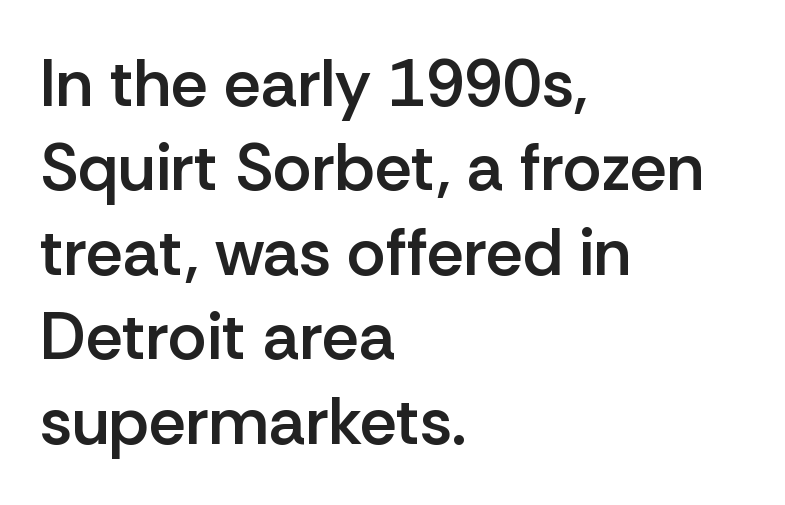
The image shows 66 px semibold sans-serif type, upright; set left-aligned, normal line spacing (1.28x), normal letter spacing, not underlined; low stroke contrast and a medium x-height.
